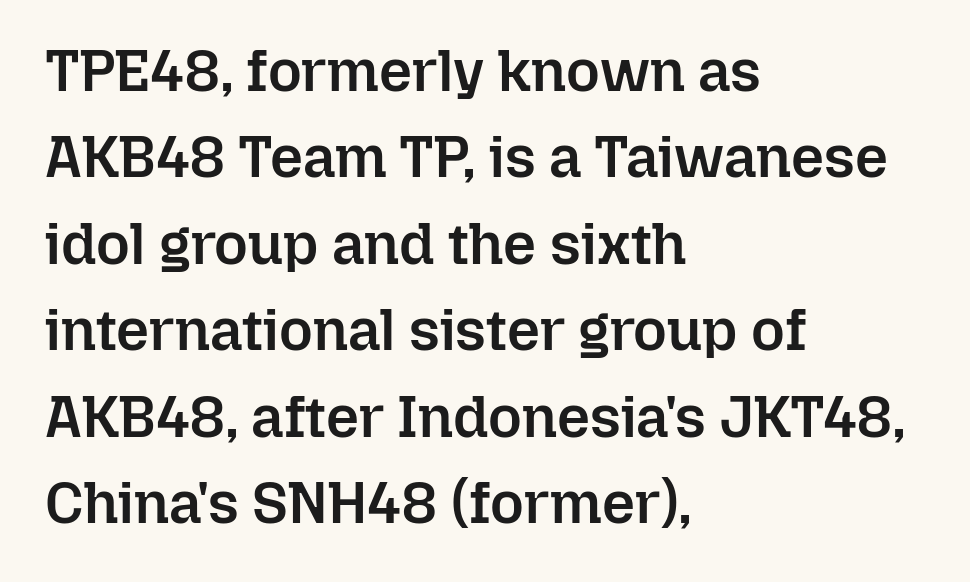
{"italic": "no", "bold": "semi", "weight": "semibold", "width": "normal", "stroke_contrast": "low", "x_height": "medium", "monospaced": "no", "underline": "no", "align": "left", "line_spacing": "normal", "line_spacing_ratio": 1.49, "letter_spacing": "normal", "letter_spacing_em": 0.0, "glyph_px": 58}
